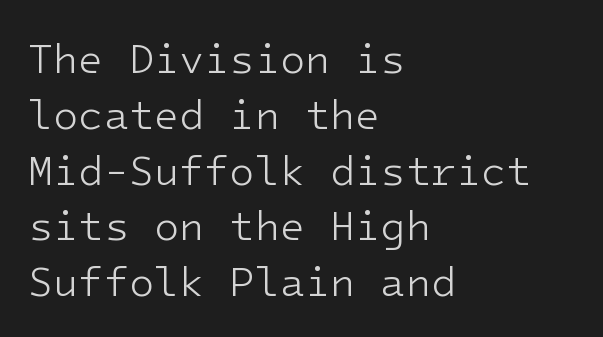
{"serif": "no", "italic": "no", "bold": "no", "weight": "light", "width": "normal", "stroke_contrast": "low", "x_height": "medium", "underline": "no", "align": "left", "line_spacing": "normal", "line_spacing_ratio": 1.36, "letter_spacing": "normal", "letter_spacing_em": 0.0, "glyph_px": 41}
